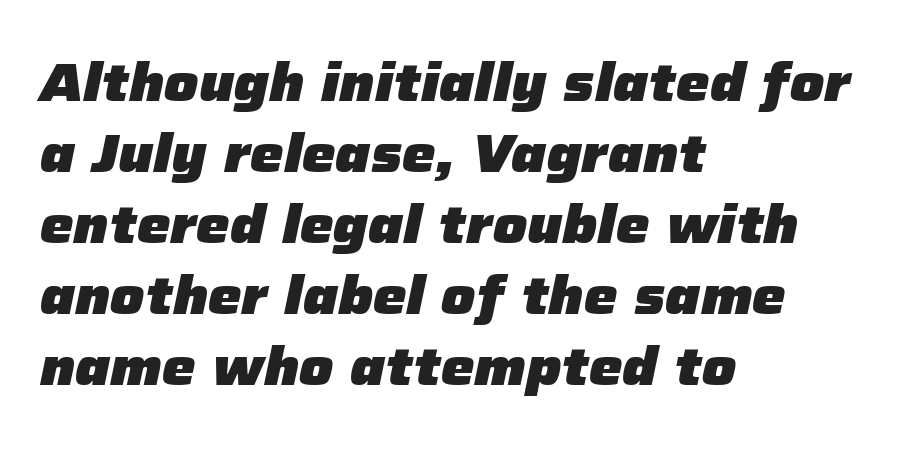
Q: Is the text bold? A: Yes.
Q: Is the text italic (slanted)? A: Yes, it leans right by about 12 degrees.
Q: Is the text underlined? A: No.
Q: How is the paragraph aligned? A: Left-aligned.
Q: Is the spacing between letters normal or unusually wide? A: Normal.
Q: Is the spacing between lines tight, normal or loose? A: Normal.
Q: Width (condensed, normal, or wide)? A: Normal.
Q: Stroke contrast? A: Low.
Q: x-height? A: Medium.
Q: Monospaced? A: No.
